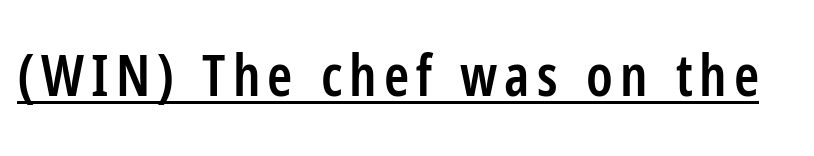
Q: Is the text bold? A: Semi-bold.
Q: Is the text italic (slanted)? A: No, it is upright.
Q: Is the typeface a serif or a sans-serif typeface? A: Sans-serif.
Q: Is the text underlined? A: Yes.
Q: Width (condensed, normal, or wide)? A: Condensed.
Q: Stroke contrast? A: Low.
Q: x-height? A: Medium.
Q: Monospaced? A: No.
